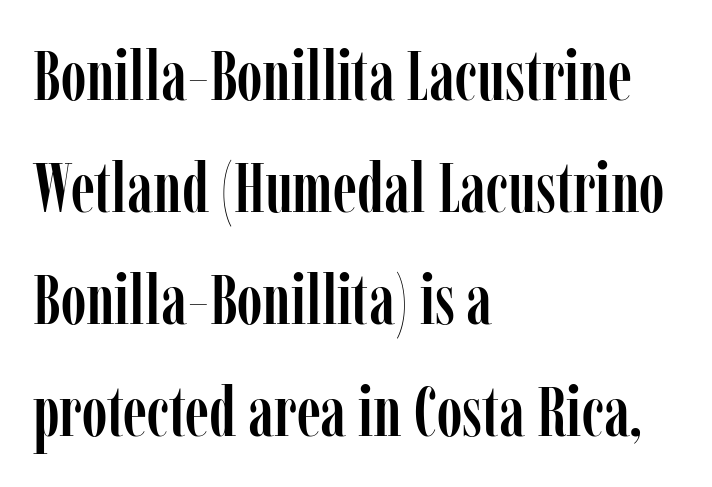
The image shows 70 px condensed serif type, upright; set left-aligned, normal line spacing (1.6x), normal letter spacing, not underlined; low stroke contrast and a medium x-height.
